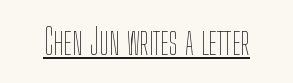
Every word sits above its own underline. Does extra space separate the letters? No, they use regular spacing. Vertical strokes here are truly vertical. The characters are drawn with everyday or finer stroke widths. Each letter keeps its own natural width here, so spacing adapts to shape.
